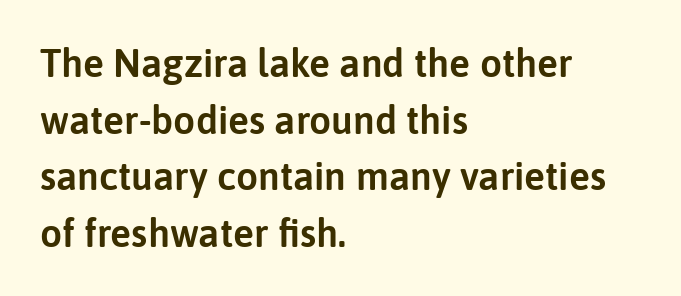
The image shows 39 px sans-serif type, upright; set left-aligned, normal line spacing (1.45x), normal letter spacing, not underlined; low stroke contrast and a medium x-height.
